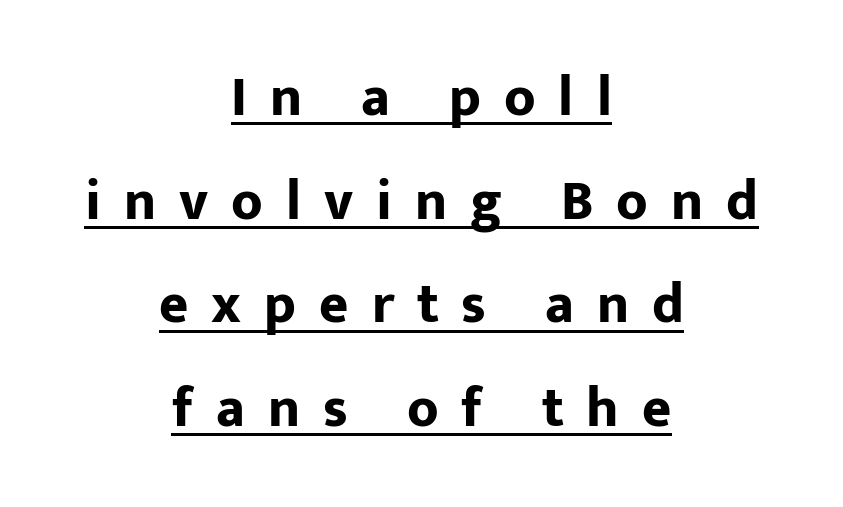
Q: Is the text bold? A: Yes.
Q: Is the text italic (slanted)? A: No, it is upright.
Q: Is the typeface a serif or a sans-serif typeface? A: Sans-serif.
Q: Is the text underlined? A: Yes.
Q: How is the paragraph aligned? A: Centered.
Q: Is the spacing between letters normal or unusually wide? A: Unusually wide.
Q: Width (condensed, normal, or wide)? A: Normal.
Q: Stroke contrast? A: Low.
Q: x-height? A: Medium.
Q: Monospaced? A: No.
